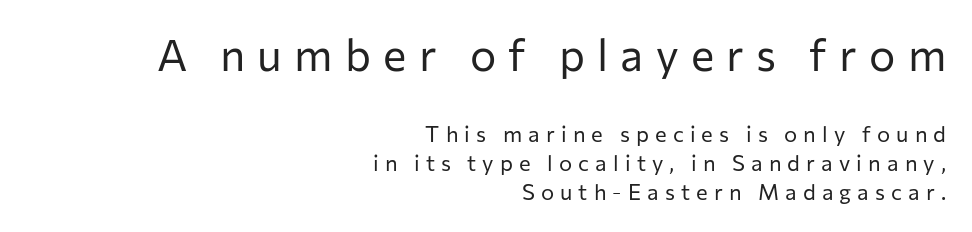
Q: Is the text bold? A: No.
Q: Is the text italic (slanted)? A: No, it is upright.
Q: Is the typeface a serif or a sans-serif typeface? A: Sans-serif.
Q: Is the text underlined? A: No.
Q: How is the paragraph aligned? A: Right-aligned.
Q: Is the spacing between letters normal or unusually wide? A: Unusually wide.
Q: Is the spacing between lines tight, normal or loose? A: Normal.
Q: Which block of text is set in a larger size, the first (top) or the second (bottom)? A: The first (top) one.
Q: Width (condensed, normal, or wide)? A: Normal.
Q: Stroke contrast? A: Low.
Q: x-height? A: Medium.
Q: Monospaced? A: No.
